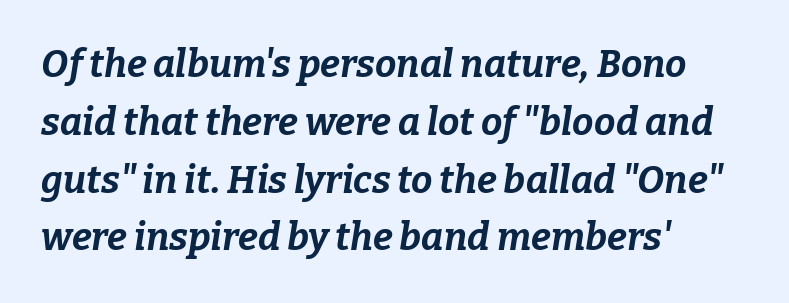
The image shows 38 px bold type, italic (leaning right); set left-aligned, normal line spacing (1.52x), normal letter spacing, not underlined; low stroke contrast and a medium x-height.
